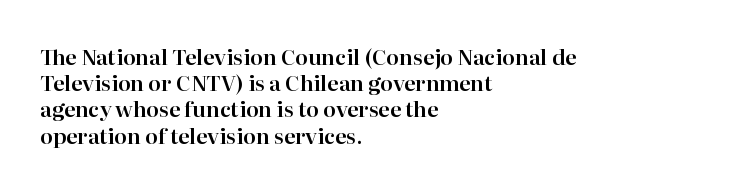
A typesetter would call this leading conventional body-copy spacing. Upright lettering throughout. This rendering uses left alignment, leaving the right contour irregular. The letterforms sit shoulder to shoulder at normal distance. Decoration check: the copy has no underline.
